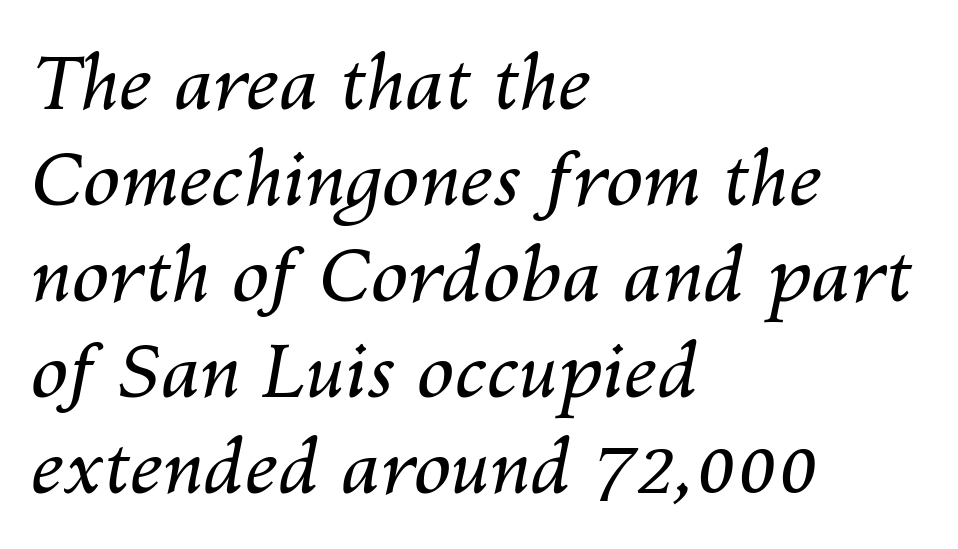
There's an unmistakable incline to the writing here. You could call the tracking neutral — neither tight nor loose. Spacing verdict: proportional, widths tailored to each character. The compositor pushed each line to the left boundary.
